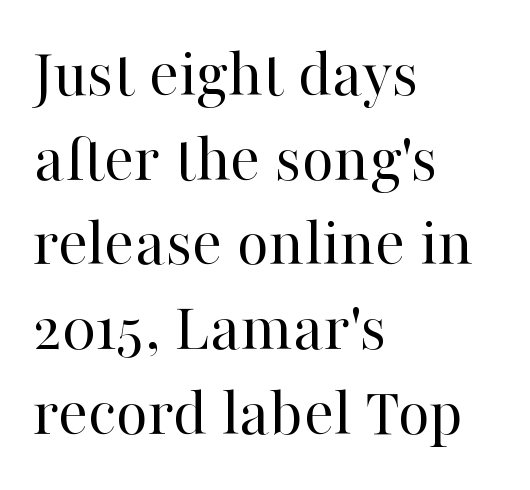
Q: Is the text bold? A: No.
Q: Is the text italic (slanted)? A: No, it is upright.
Q: Is the typeface a serif or a sans-serif typeface? A: Serif.
Q: Is the text underlined? A: No.
Q: How is the paragraph aligned? A: Left-aligned.
Q: Is the spacing between letters normal or unusually wide? A: Normal.
Q: Width (condensed, normal, or wide)? A: Normal.
Q: Stroke contrast? A: High.
Q: x-height? A: Medium.
Q: Monospaced? A: No.
